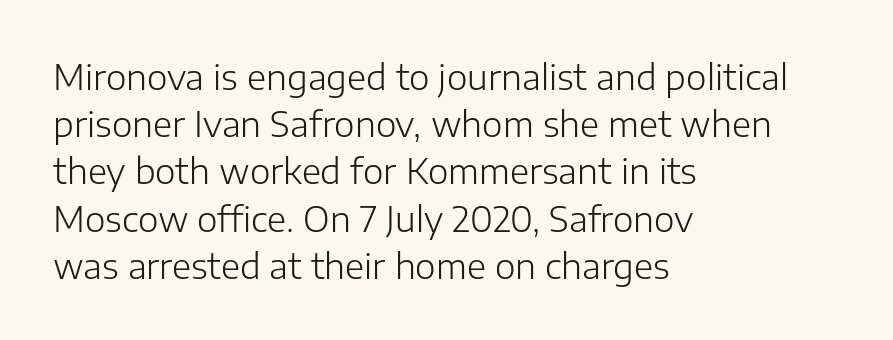
{"serif": "no", "italic": "no", "bold": "no", "weight": "light", "width": "normal", "stroke_contrast": "low", "x_height": "medium", "monospaced": "no", "underline": "no", "align": "left", "line_spacing": "normal", "line_spacing_ratio": 1.35, "letter_spacing": "normal", "letter_spacing_em": 0.0, "glyph_px": 35}
